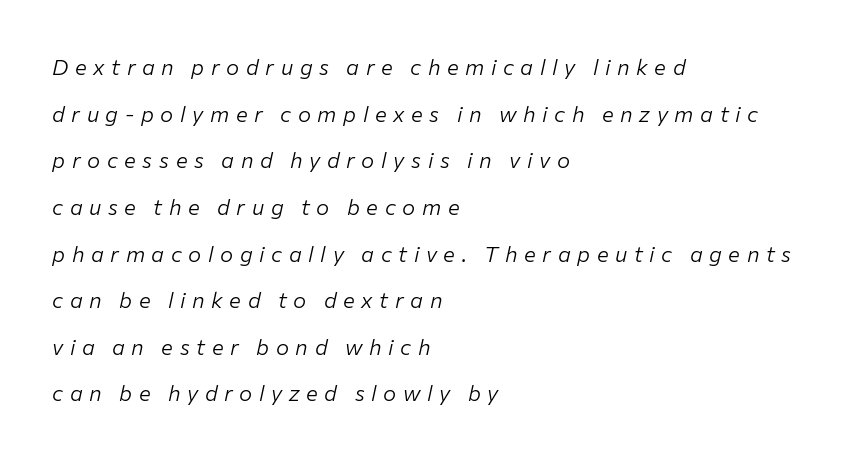
Loose tracking; the words dissolve into strings of separated letters. A great deal of white space separates one row of letters from the next. The glyphs are unaccompanied by any horizontal stroke below them. Does the lettering tilt? It does — this is italic.
